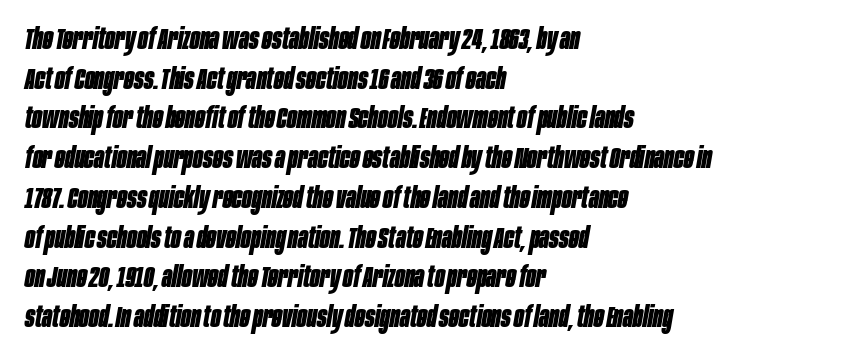
The passage is arranged the way most books set body copy — flush left. Descender tails drop into unmarked territory. You can tell it's italic because the verticals aren't actually vertical. I'd describe the lettering as bold — thick and assertive. Does the leading feel generous? No, just average. Each letter keeps its own natural width here, so spacing adapts to shape.
